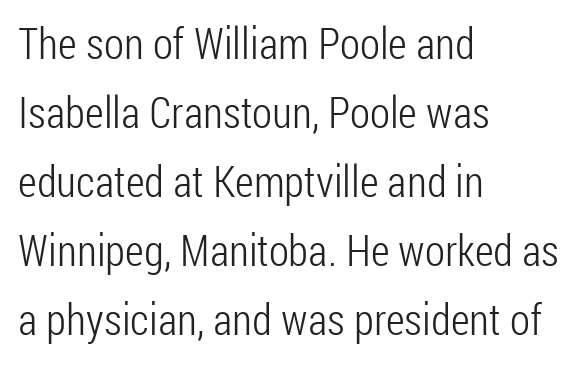
If you measured baseline to baseline, you'd find a middling distance. A classic flush-left, rag-right setting is used for this passage. To sum up the face: it is a sans, with no serifs. Clear beneath every line of the passage. These lines keep a tight, regular rhythm from letter to letter.
